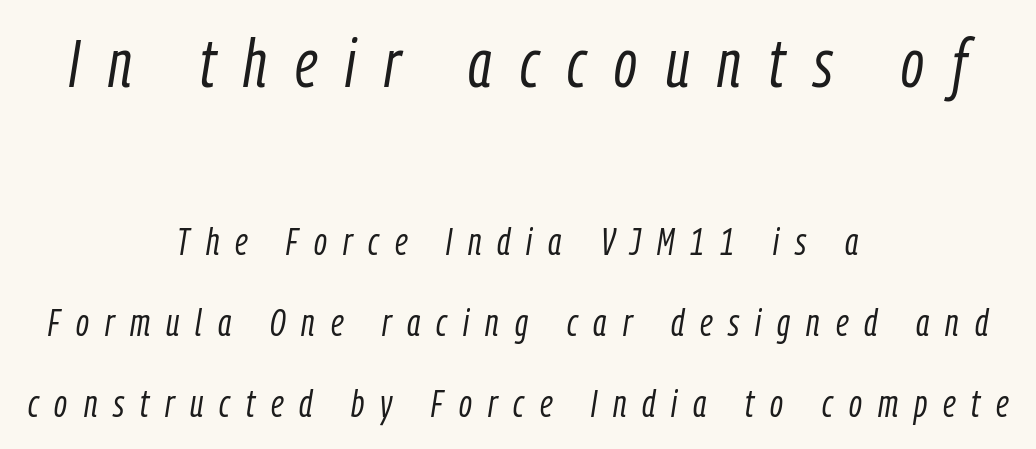
{"italic": "yes", "lean": "right", "slant_degrees": 9, "bold": "no", "weight": "light", "width": "condensed", "stroke_contrast": "low", "x_height": "medium", "monospaced": "no", "underline": "no", "align": "center", "line_spacing": "loose", "line_spacing_ratio": 2.13, "letter_spacing": "wide", "letter_spacing_em": 0.42, "larger_block": "first", "size_ratio": 1.76, "glyph_px": 67}
